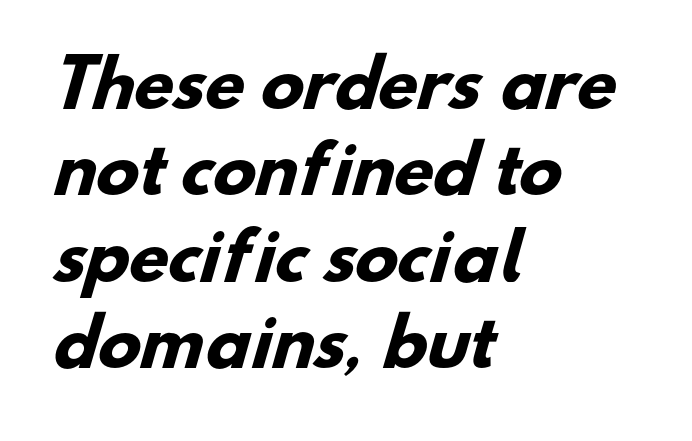
Q: Is the text bold? A: Yes.
Q: Is the typeface a serif or a sans-serif typeface? A: Sans-serif.
Q: Is the text underlined? A: No.
Q: How is the paragraph aligned? A: Left-aligned.
Q: Is the spacing between letters normal or unusually wide? A: Normal.
Q: Is the spacing between lines tight, normal or loose? A: Normal.
Q: Width (condensed, normal, or wide)? A: Normal.
Q: Stroke contrast? A: Low.
Q: x-height? A: Small.
Q: Monospaced? A: No.
